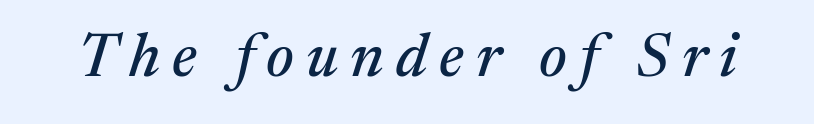
Q: Is the text italic (slanted)? A: Yes, it leans right by about 17 degrees.
Q: Is the typeface a serif or a sans-serif typeface? A: Serif.
Q: Is the text underlined? A: No.
Q: Is the spacing between letters normal or unusually wide? A: Unusually wide.
Q: Width (condensed, normal, or wide)? A: Normal.
Q: Stroke contrast? A: Medium.
Q: x-height? A: Medium.
Q: Monospaced? A: No.
